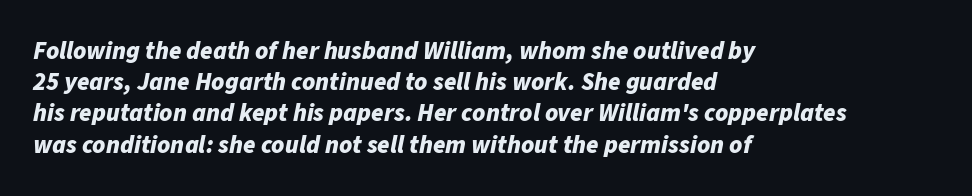
The space beneath each line is pristine and unruled. Reading down the column, the eye jumps a familiar distance to each next line. When letters slant like this, we call the style italic. Heavy, bold letterforms. The letterforms sit shoulder to shoulder at normal distance.
